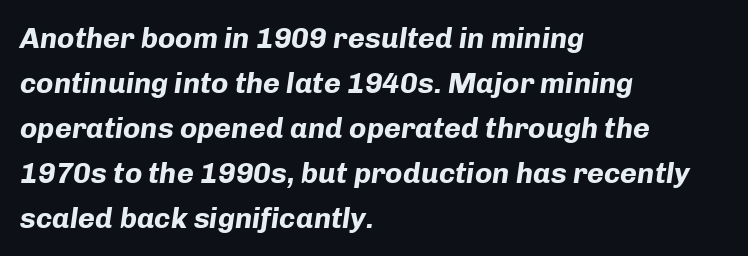
The image shows 29 px bold type, italic (leaning right); set left-aligned, normal line spacing (1.55x), normal letter spacing, not underlined; low stroke contrast and a medium x-height.
